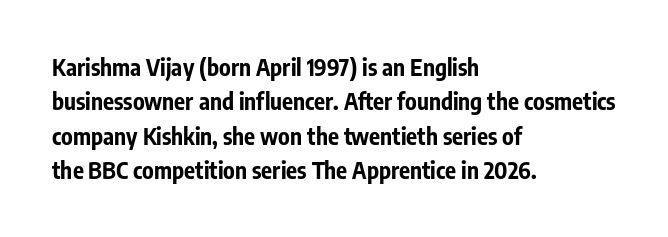
The space directly below the letters is spotless. Interline gaps are of average width in this sample. Ascenders rise straight up at ninety degrees. The rendering anchors every line to the left-hand side. The horizontal fit of the characters is conventional and even. The sample has been set heavy, in full bold.
